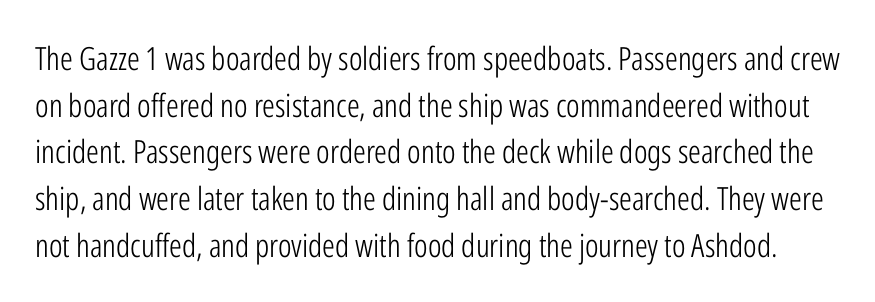
Q: Is the text bold? A: No.
Q: Is the text italic (slanted)? A: No, it is upright.
Q: Is the typeface a serif or a sans-serif typeface? A: Sans-serif.
Q: Is the text underlined? A: No.
Q: Is the spacing between letters normal or unusually wide? A: Normal.
Q: Is the spacing between lines tight, normal or loose? A: Normal.
Q: Width (condensed, normal, or wide)? A: Condensed.
Q: Stroke contrast? A: Low.
Q: x-height? A: Medium.
Q: Monospaced? A: No.
